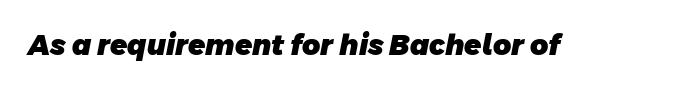
{"serif": "no", "bold": "yes", "weight": "heavy", "width": "normal", "stroke_contrast": "low", "x_height": "large", "monospaced": "no", "underline": "no", "letter_spacing": "normal", "letter_spacing_em": 0.0, "glyph_px": 28}
